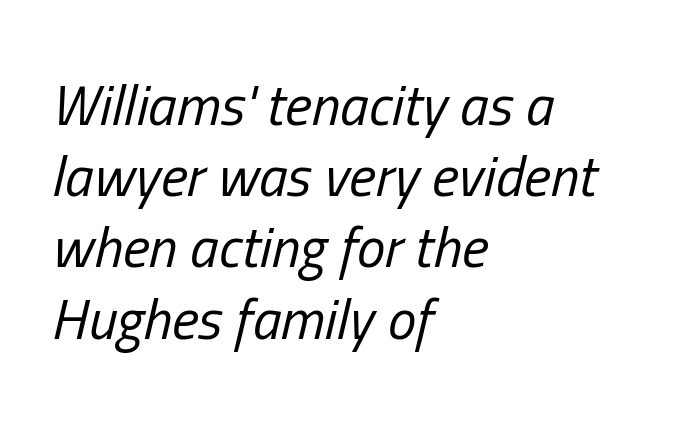
Would a proofreader flag this as italicized? Yes. Nobody drew a line under any word here. Visually the block forms a straight wall on the left and a jagged coastline on the right. The letters look calm and open, with moderate or lighter stems. Spacing between characters is what you'd get straight out of the box.
